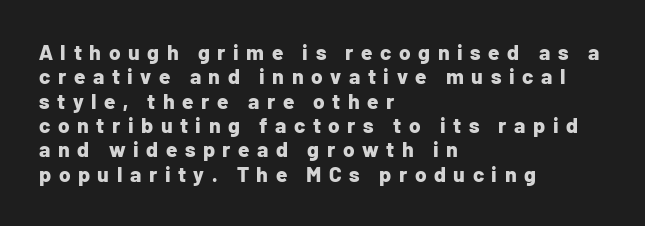
The image shows 21 px bold type, upright; set left-aligned, line spacing 1.16x, unusually wide letter spacing (+0.36 em), not underlined.
